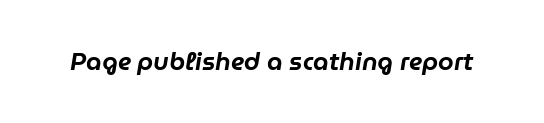
Q: Is the text italic (slanted)? A: Yes, it leans right by about 9 degrees.
Q: Is the text underlined? A: No.
Q: Is the spacing between letters normal or unusually wide? A: Normal.
